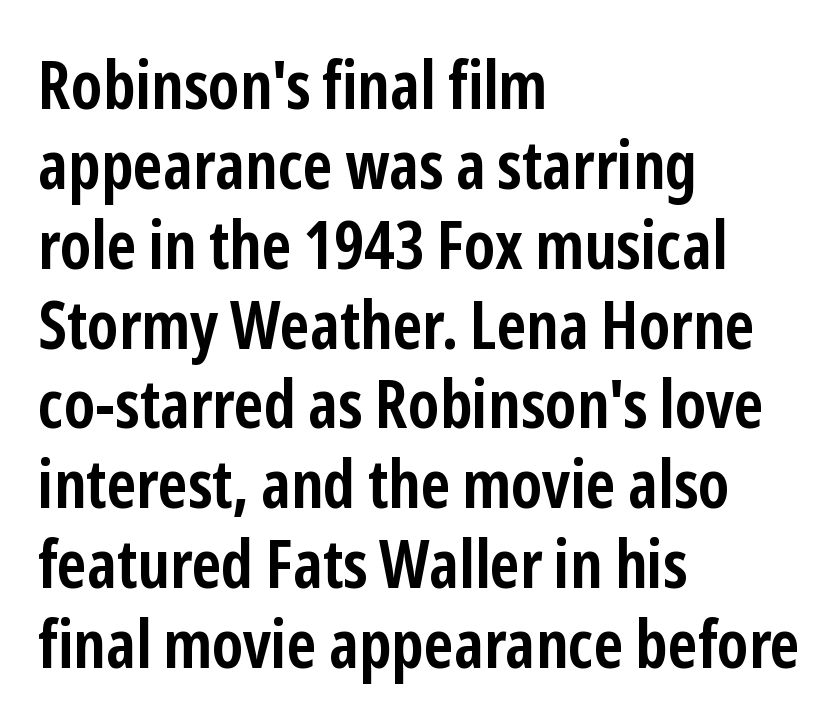
Nope, not italic — everything's standing straight. No feet cap the strokes, marking this as sans-serif type. The horizontal fit of the characters is conventional and even. Is this a fixed-width face? No — the glyphs have proportional, varying widths. In CSS terms this would be text-align: left. Is the type bold? Yes — the strokes are clearly thick and heavy.
